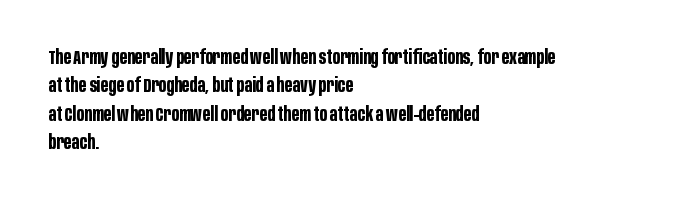
{"italic": "no", "bold": "yes", "underline": "no", "align": "left", "line_spacing": "normal", "line_spacing_ratio": 1.42, "letter_spacing": "normal", "letter_spacing_em": 0.0, "glyph_px": 20}
